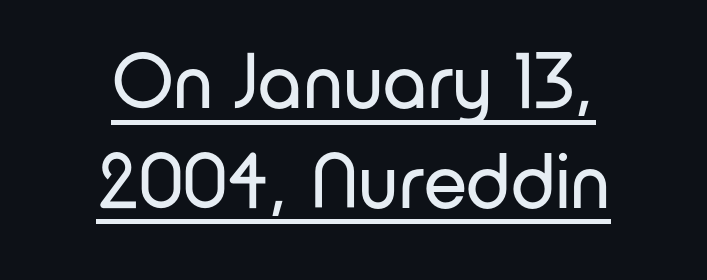
{"serif": "no", "italic": "no", "bold": "no", "weight": "regular", "width": "normal", "stroke_contrast": "low", "x_height": "medium", "monospaced": "no", "underline": "yes", "line_spacing": "normal", "line_spacing_ratio": 1.28, "letter_spacing": "normal", "letter_spacing_em": 0.0, "glyph_px": 78}
